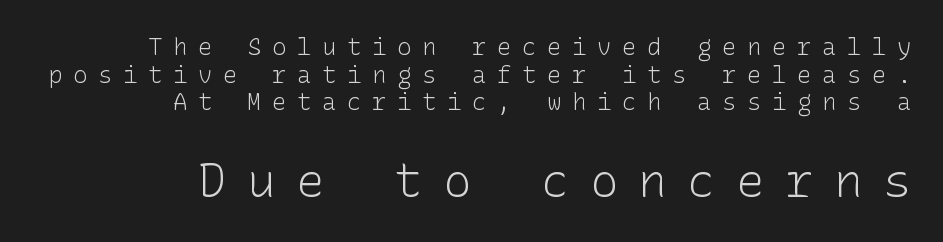
Q: Is the text bold? A: No.
Q: Is the text italic (slanted)? A: No, it is upright.
Q: Is the typeface a serif or a sans-serif typeface? A: Sans-serif.
Q: Is the text underlined? A: No.
Q: How is the paragraph aligned? A: Right-aligned.
Q: Is the spacing between letters normal or unusually wide? A: Unusually wide.
Q: Is the spacing between lines tight, normal or loose? A: Tight.
Q: Which block of text is set in a larger size, the first (top) or the second (bottom)? A: The second (bottom) one.
Q: Width (condensed, normal, or wide)? A: Normal.
Q: Stroke contrast? A: Low.
Q: x-height? A: Medium.
